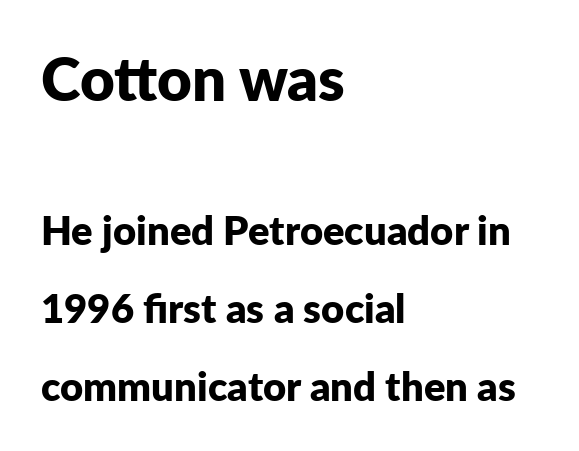
The image shows 60 px bold sans-serif type, upright; set left-aligned, loose line spacing (1.94x), normal letter spacing, not underlined; the first (top) block is 1.5x larger; low stroke contrast and a medium x-height.
